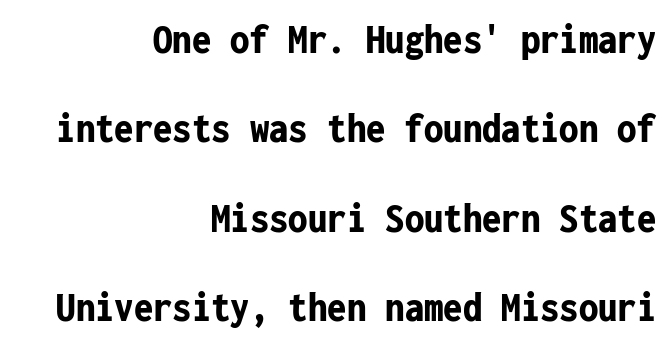
The image shows 43 px bold, condensed sans-serif type, upright, monospaced; set right-aligned, loose line spacing (2.08x), normal letter spacing, not underlined; low stroke contrast and a medium x-height.
